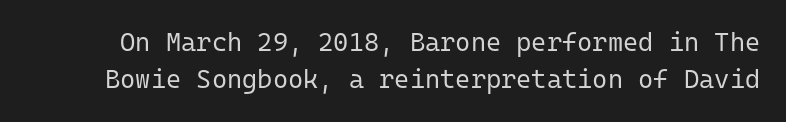
Q: Is the text bold? A: No.
Q: Is the text italic (slanted)? A: No, it is upright.
Q: Is the text underlined? A: No.
Q: Is the spacing between letters normal or unusually wide? A: Normal.
Q: Is the spacing between lines tight, normal or loose? A: Normal.
